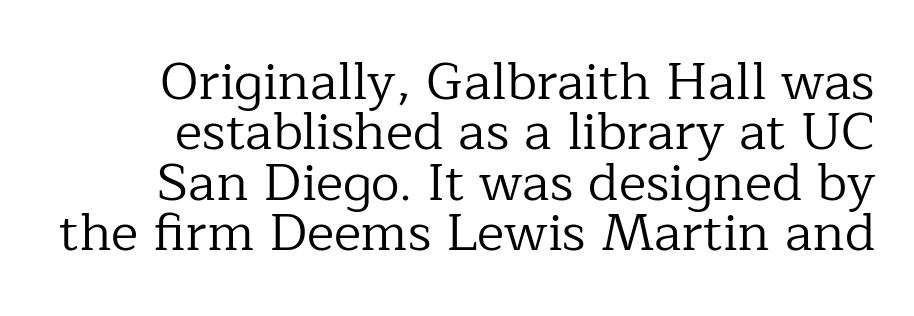
Lines of text with bare space underneath. Font category for this specimen: serif. Is there much room between lines? No — they nearly touch. Do the letters lean? They stand straight. The cut favours lightness, reaching ordinary text weight at its darkest. Standard letterfit; no display-style spreading of the glyphs.
